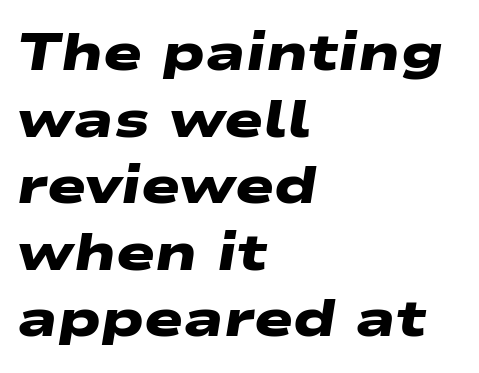
{"serif": "no", "bold": "yes", "weight": "heavy", "width": "wide", "stroke_contrast": "low", "x_height": "medium", "monospaced": "no", "underline": "no", "align": "left", "line_spacing": "normal", "line_spacing_ratio": 1.28, "letter_spacing": "normal", "letter_spacing_em": 0.0, "glyph_px": 52}
